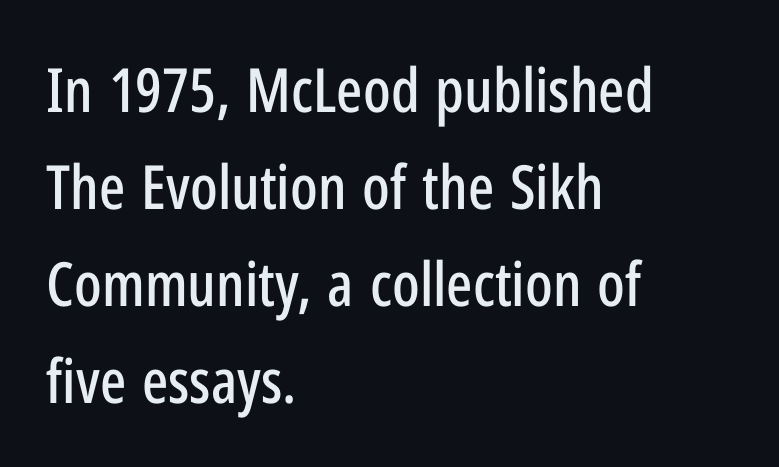
The image shows 61 px condensed sans-serif type, upright; set left-aligned, normal line spacing (1.59x), normal letter spacing, not underlined; low stroke contrast and a medium x-height.
